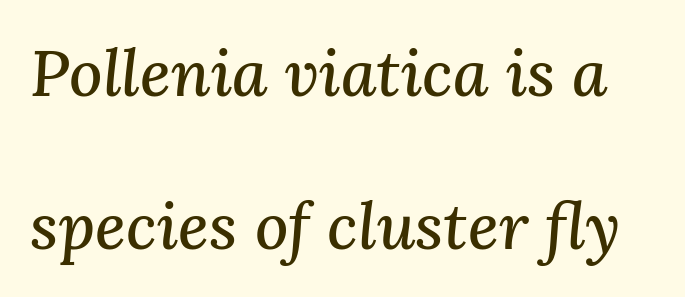
{"serif": "yes", "italic": "yes", "lean": "right", "slant_degrees": 3, "width": "normal", "stroke_contrast": "medium", "x_height": "medium", "monospaced": "no", "underline": "no", "line_spacing": "loose", "line_spacing_ratio": 2.35, "letter_spacing": "normal", "letter_spacing_em": 0.0, "glyph_px": 65}
